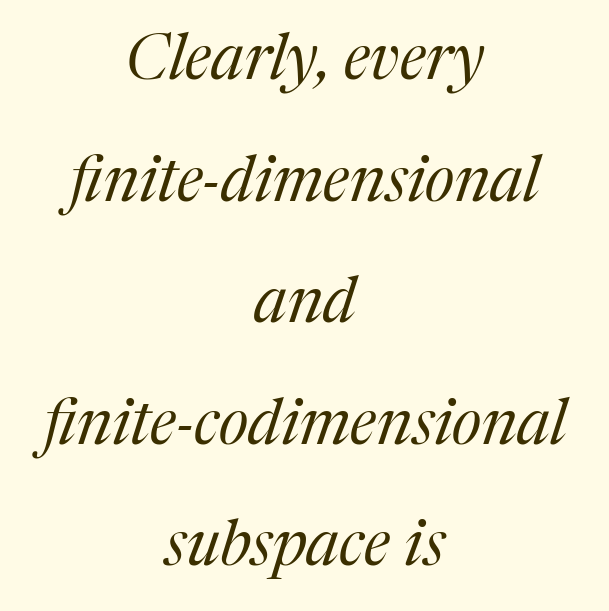
Q: Is the text bold? A: No.
Q: Is the text italic (slanted)? A: Yes, it leans right by about 17 degrees.
Q: Is the typeface a serif or a sans-serif typeface? A: Serif.
Q: Is the text underlined? A: No.
Q: How is the paragraph aligned? A: Centered.
Q: Is the spacing between letters normal or unusually wide? A: Normal.
Q: Is the spacing between lines tight, normal or loose? A: Loose.
Q: Width (condensed, normal, or wide)? A: Normal.
Q: Stroke contrast? A: Medium.
Q: x-height? A: Medium.
Q: Monospaced? A: No.
